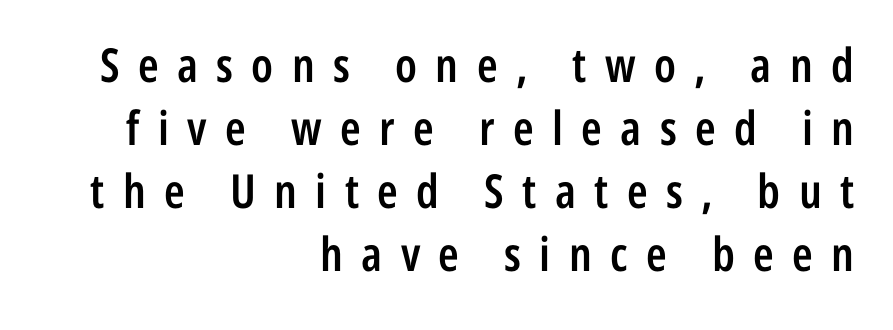
Grotesque or geometric, the face here clearly has no serifs. Strokes here are thickened, but only to semibold level. The line texture is sparse and dotted thanks to wide tracking. Horizontal bands of white between lines are of average thickness. Is there any slant? The stems are plumb.
